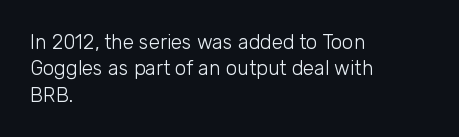
Characters remain perfectly vertical along every line. Rows of type keep a routine distance in the vertical direction. The face looks like a standard text weight, possibly lighter. Letter spacing: default. Each row of text sits above clean, open space.
